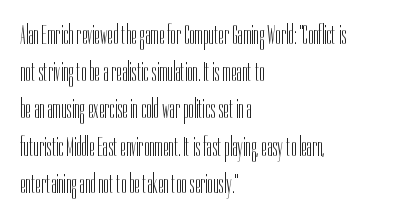
The lettering holds an erect, upright posture throughout. Default kerning and tracking; the words read as compact shapes. No word sits above an underline. Caption: face not bold, strokes unweighted. The leading is moderate, giving the passage an even texture.
